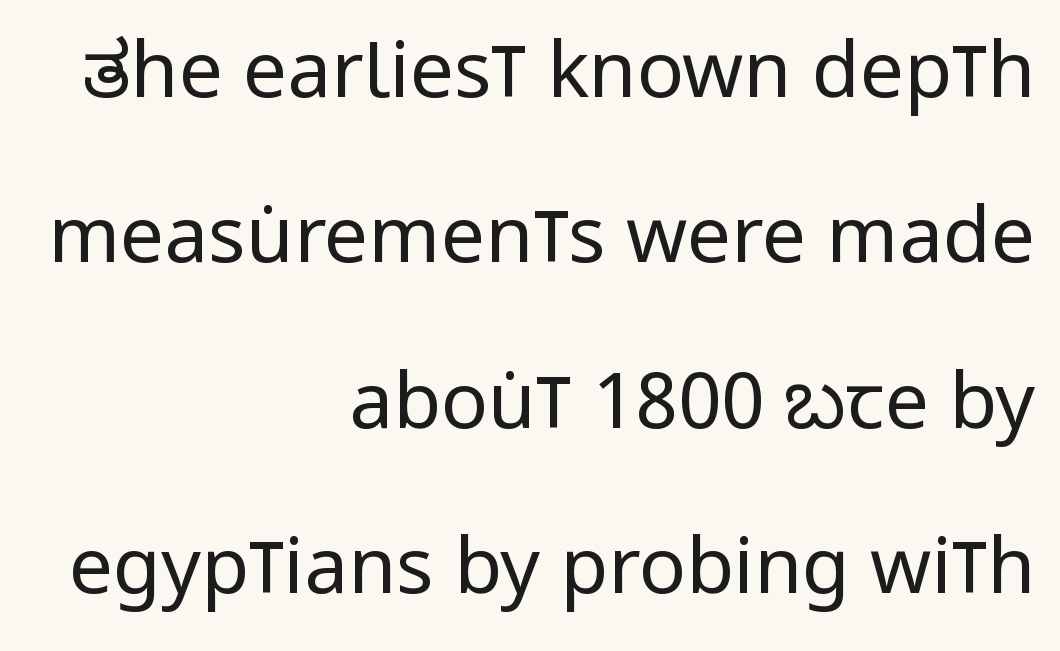
{"serif": "no", "italic": "no", "bold": "no", "weight": "regular", "width": "condensed", "stroke_contrast": "low", "x_height": "large", "monospaced": "no", "underline": "no", "align": "right", "line_spacing": "loose", "line_spacing_ratio": 2.12, "letter_spacing": "normal", "letter_spacing_em": 0.0, "glyph_px": 78}
